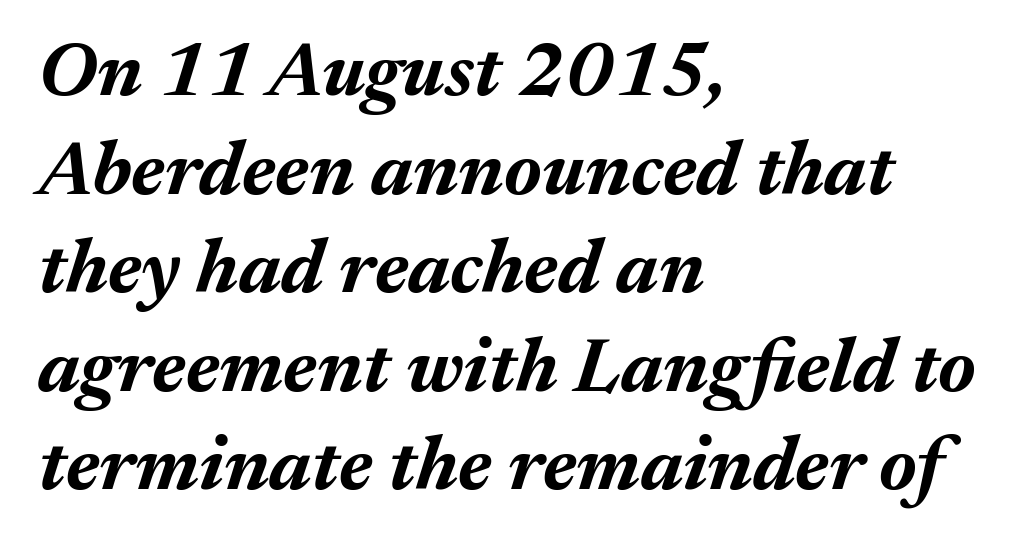
The image shows 77 px bold type, italic (leaning right); set left-aligned, normal line spacing (1.28x), normal letter spacing, not underlined; medium stroke contrast and a medium x-height.
